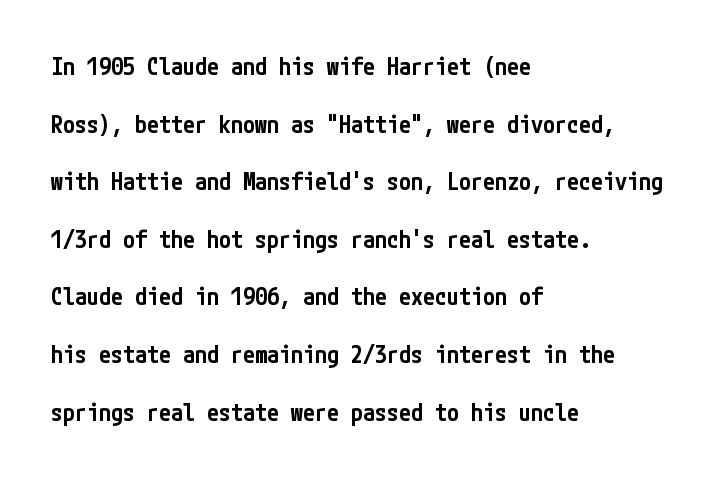
Q: Is the text bold? A: Semi-bold.
Q: Is the text italic (slanted)? A: No, it is upright.
Q: Is the text underlined? A: No.
Q: How is the paragraph aligned? A: Left-aligned.
Q: Is the spacing between letters normal or unusually wide? A: Normal.
Q: Is the spacing between lines tight, normal or loose? A: Loose.
